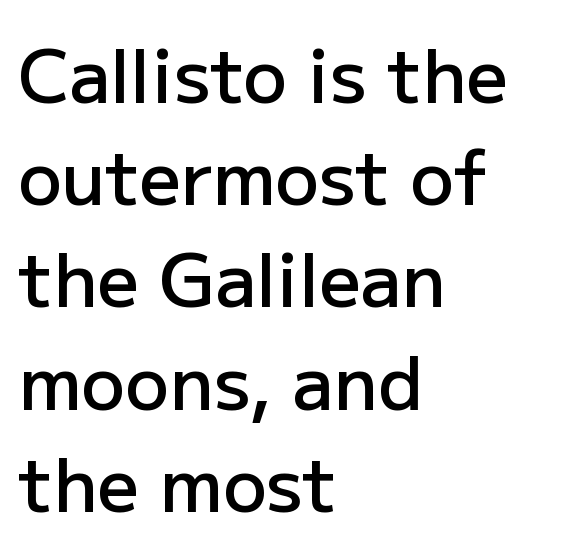
Q: Is the text bold? A: Semi-bold.
Q: Is the text italic (slanted)? A: No, it is upright.
Q: Is the typeface a serif or a sans-serif typeface? A: Sans-serif.
Q: Is the text underlined? A: No.
Q: How is the paragraph aligned? A: Left-aligned.
Q: Is the spacing between letters normal or unusually wide? A: Normal.
Q: Is the spacing between lines tight, normal or loose? A: Normal.
Q: Width (condensed, normal, or wide)? A: Normal.
Q: Stroke contrast? A: Low.
Q: x-height? A: Medium.
Q: Monospaced? A: No.
